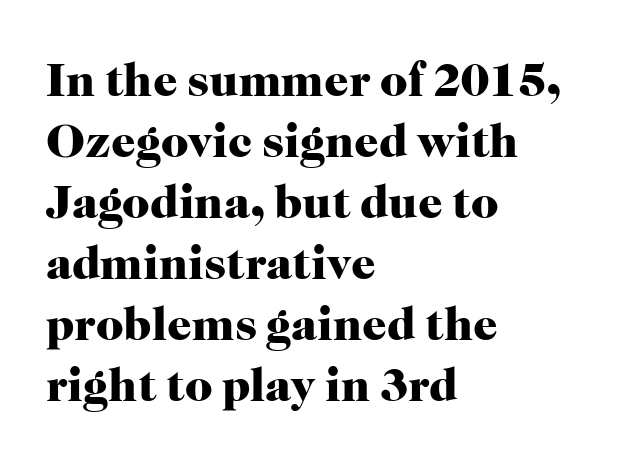
Look at the tracking — it's just the regular setting, nothing added. The paragraph has a hard left edge and a soft right edge. Only glyphs here, with clear space below each row. The face used here is proportionally spaced, like ordinary book or web type.
